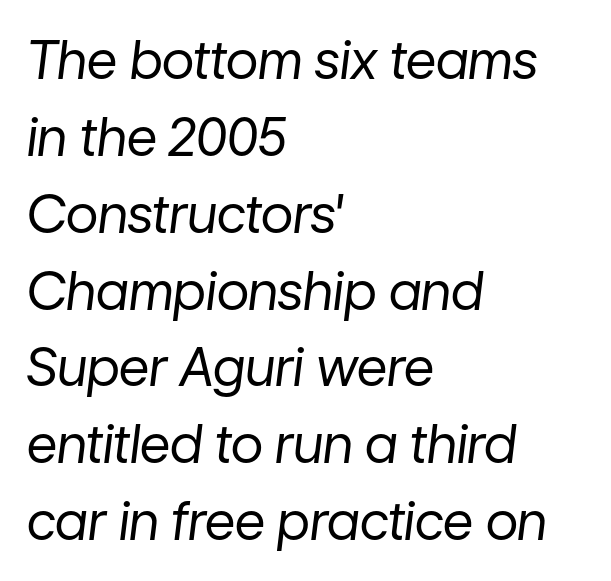
The strip under each line holds only bare page. Regarding leading, the lines here are spaced in the standard way. The passage shown leans; its letterforms are oblique. Compared with a centered layout, this one pins lines to the left instead. Do the characters align in a grid? No, the font is proportional.
